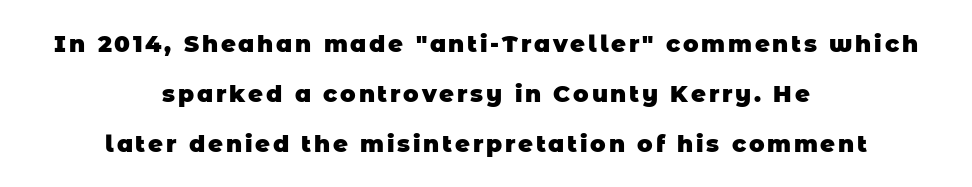
{"bold": "yes", "underline": "no", "align": "center", "line_spacing": "loose", "line_spacing_ratio": 2.17, "glyph_px": 23}
